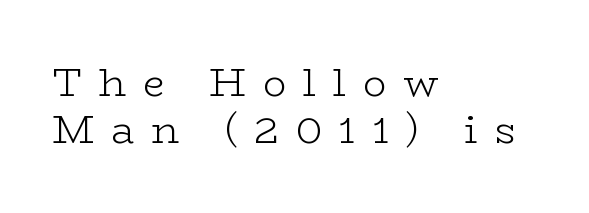
Think of a printed novel: that variable character pitch is what you see here. One-word summary of the alignment: left. It's the straight-up-and-down kind of type. Words appear elongated and porous because spacing is wide. The font is comparable to plain body text, perhaps lighter.
